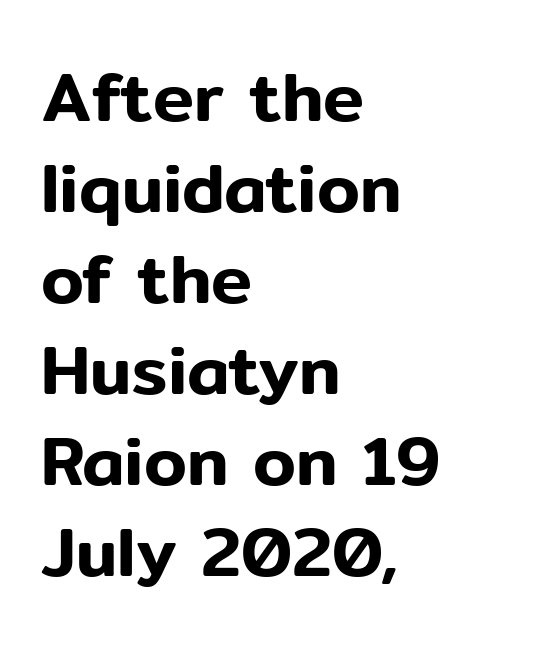
{"serif": "no", "italic": "no", "width": "normal", "stroke_contrast": "low", "x_height": "medium", "monospaced": "no", "underline": "no", "align": "left", "line_spacing": "normal", "line_spacing_ratio": 1.32, "letter_spacing": "normal", "letter_spacing_em": 0.0, "glyph_px": 69}
